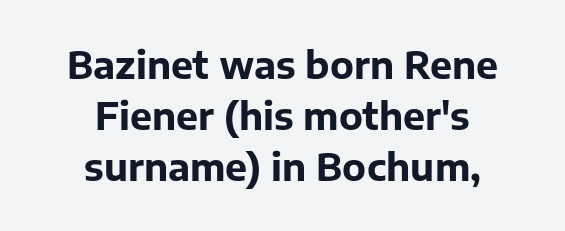
{"serif": "no", "italic": "no", "bold": "yes", "weight": "bold", "width": "normal", "stroke_contrast": "low", "x_height": "medium", "monospaced": "no", "underline": "no", "align": "center", "line_spacing": "normal", "line_spacing_ratio": 1.38, "letter_spacing": "normal", "letter_spacing_em": 0.0, "glyph_px": 37}
